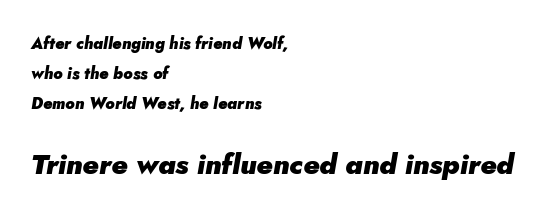
The image shows 28 px heavy type, italic (leaning right); set left-aligned, line spacing 1.89x, normal letter spacing, not underlined; the second (bottom) block is 1.75x larger; low stroke contrast and a small x-height.
